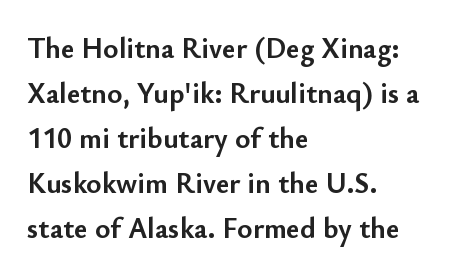
Notice how the stems are strictly vertical — no italics here. Notice how descenders clear the ascenders below comfortably — that's standard leading. Here the glyphs are tracked normally, forming tight word shapes. Bold? Absolutely — the strokes are thick and heavy.
